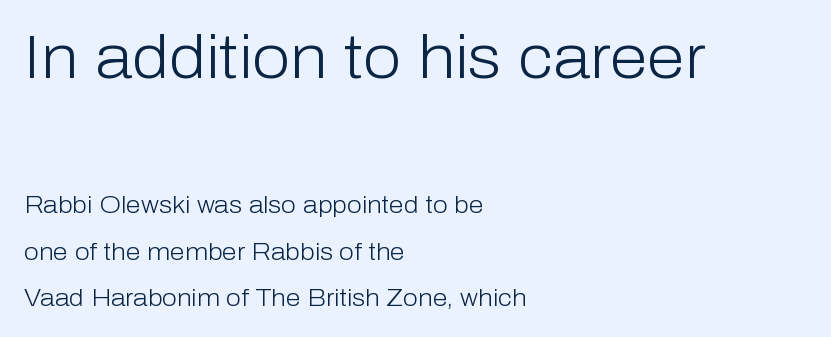
This sample is left-justified, so line endings fall wherever the words run out. The font sits on the lighter half of the weight spectrum, regular included. Rendered with straight, roman letterforms. Think of a printed novel: that variable character pitch is what you see here. Look at the glyph heights: the upper group is clearly the bigger setting.
